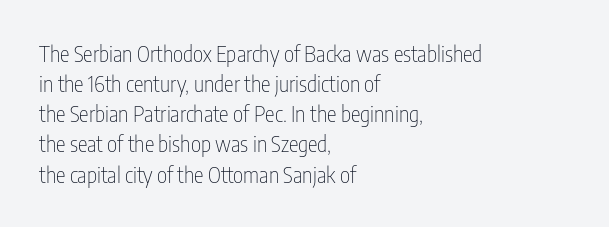
Q: Is the text bold? A: No.
Q: Is the text italic (slanted)? A: No, it is upright.
Q: Is the text underlined? A: No.
Q: How is the paragraph aligned? A: Left-aligned.
Q: Is the spacing between letters normal or unusually wide? A: Normal.
Q: Is the spacing between lines tight, normal or loose? A: Normal.
